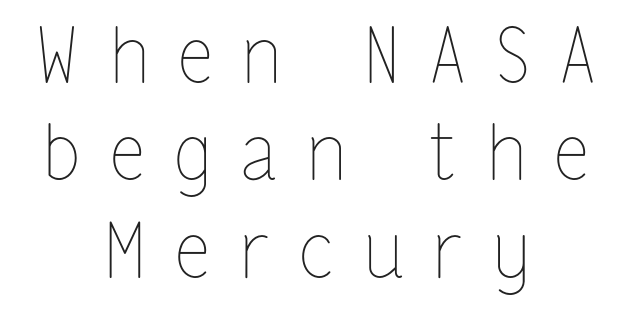
{"italic": "no", "bold": "no", "weight": "thin", "width": "condensed", "stroke_contrast": "low", "x_height": "medium", "monospaced": "no", "underline": "no", "align": "center", "line_spacing": "normal", "line_spacing_ratio": 1.28, "letter_spacing": "wide", "letter_spacing_em": 0.41, "glyph_px": 76}
